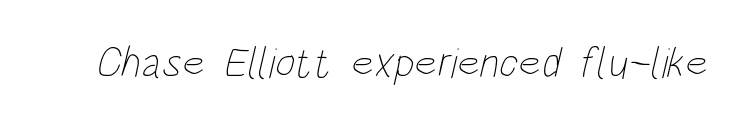
{"bold": "no", "weight": "thin", "width": "condensed", "stroke_contrast": "low", "x_height": "large", "monospaced": "no", "underline": "no", "letter_spacing": "normal", "letter_spacing_em": 0.0, "glyph_px": 43}
